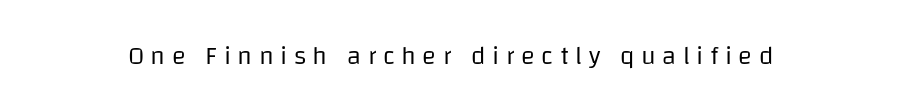
Q: Is the text bold? A: No.
Q: Is the text italic (slanted)? A: No, it is upright.
Q: Is the text underlined? A: No.
Q: Is the spacing between letters normal or unusually wide? A: Unusually wide.
